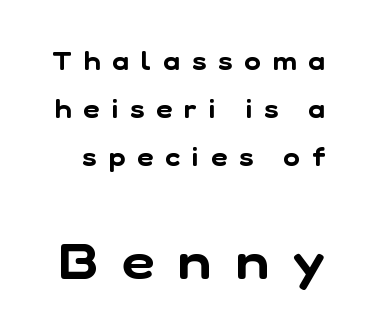
The image shows 50 px sans-serif type; set loose line spacing (1.93x), unusually wide letter spacing (+0.49 em), not underlined; the second (bottom) block is 2.0x larger; low stroke contrast and a medium x-height.
